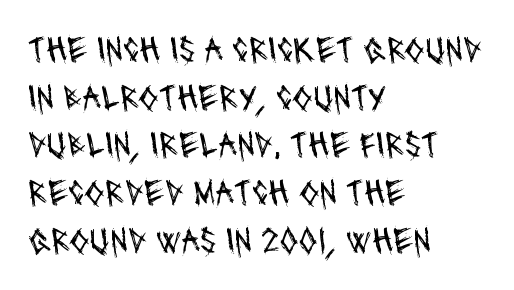
{"serif": "no", "bold": "no", "weight": "regular", "width": "condensed", "stroke_contrast": "medium", "x_height": "large", "monospaced": "no", "underline": "no", "align": "left", "line_spacing": "normal", "line_spacing_ratio": 1.29, "letter_spacing": "normal", "letter_spacing_em": 0.0, "glyph_px": 37}
